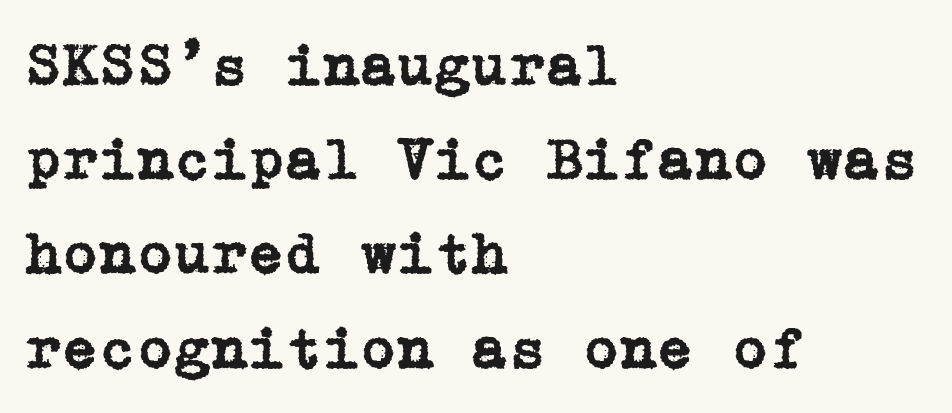
Each letter's strokes conclude with small projecting serifs. The baseline area is clear. Glyph-to-glyph distance matches everyday printed text. Left-aligned paragraph, ragged on the right. Rows of type keep a routine distance in the vertical direction. This sample uses an upright cut, with every glyph sitting square on the baseline.
